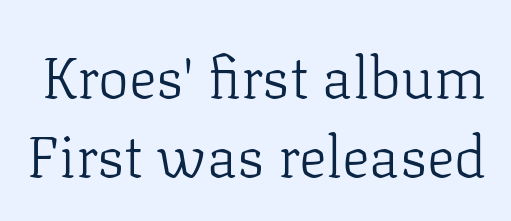
A roman cut, with each character standing at attention. The line-height multiplier appears to be the usual default. The weight would be labelled regular, book, light, or lighter still. Unlike a clean sans, this face finishes its strokes with serifs. Characters follow at the spacing the type designer built in.
